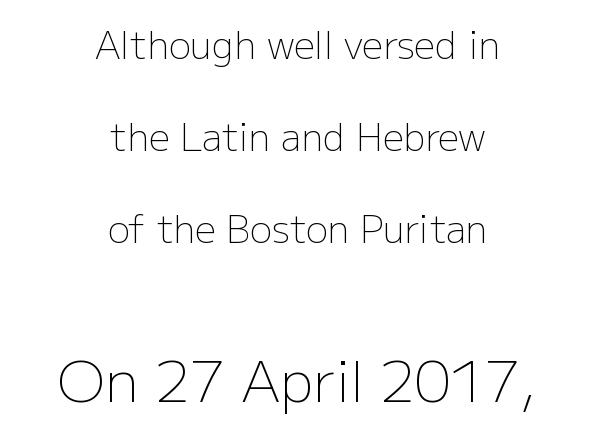
Caption: multi-line text, centered on the measure. Leading is clearly above the norm, producing a sparse column. You could not count columns in this text — the font is proportionally spaced. Each letter's strokes conclude bluntly, with no projecting serifs. Is this a heavy cut? Hardly; it is regular or lighter.
